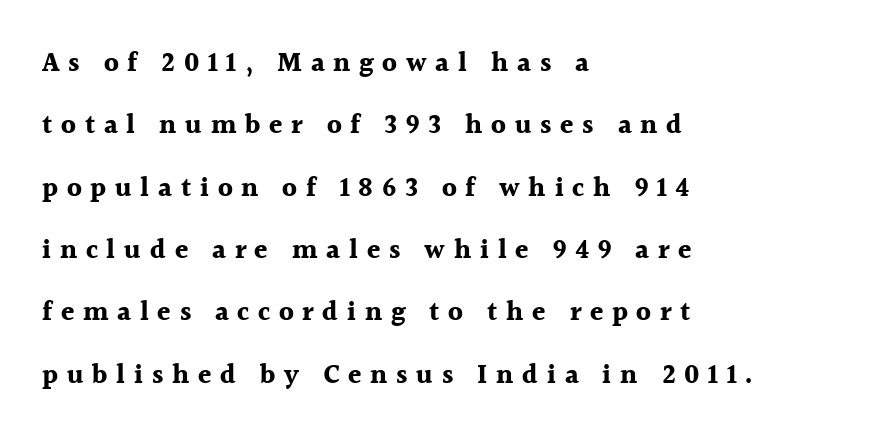
The image shows 27 px bold type, upright; set left-aligned, loose line spacing (2.31x), unusually wide letter spacing (+0.32 em), not underlined.
